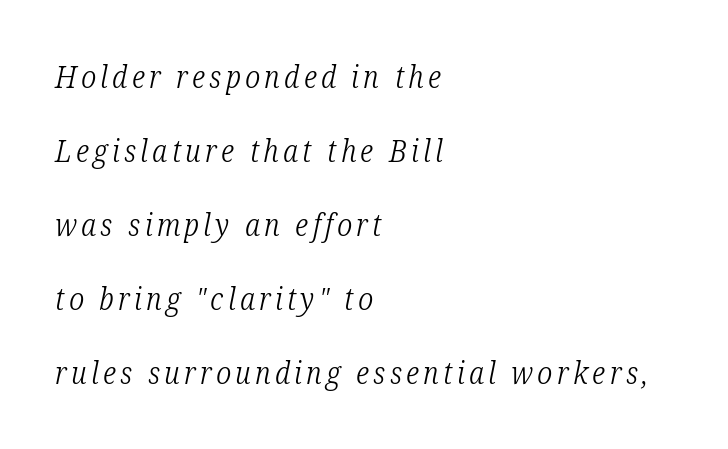
{"serif": "yes", "italic": "yes", "lean": "right", "slant_degrees": 12, "bold": "no", "weight": "light", "width": "condensed", "stroke_contrast": "low", "x_height": "medium", "monospaced": "no", "underline": "no", "align": "left", "line_spacing": "loose", "line_spacing_ratio": 2.47, "glyph_px": 30}
